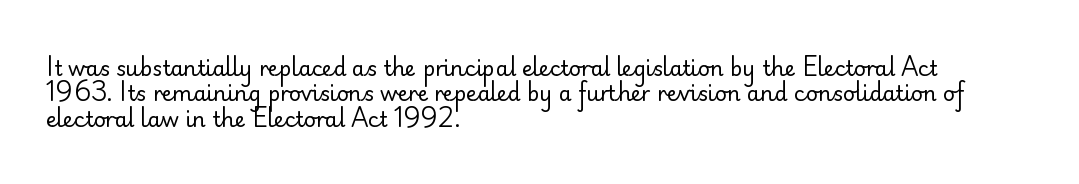
{"italic": "no", "bold": "no", "underline": "no", "align": "left", "line_spacing_ratio": 1.21, "letter_spacing": "normal", "letter_spacing_em": 0.0, "glyph_px": 21}
